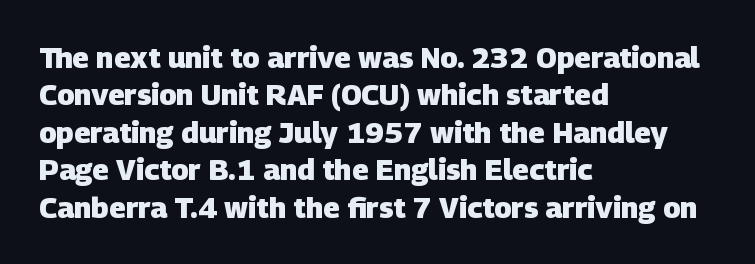
Q: Is the text bold? A: Yes.
Q: Is the typeface a serif or a sans-serif typeface? A: Sans-serif.
Q: Is the text underlined? A: No.
Q: How is the paragraph aligned? A: Left-aligned.
Q: Is the spacing between letters normal or unusually wide? A: Normal.
Q: Is the spacing between lines tight, normal or loose? A: Normal.
Q: Width (condensed, normal, or wide)? A: Normal.
Q: Stroke contrast? A: Low.
Q: x-height? A: Large.
Q: Monospaced? A: No.
